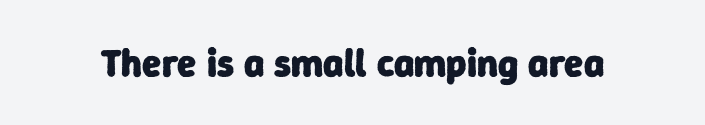
{"serif": "no", "bold": "yes", "weight": "heavy", "width": "normal", "stroke_contrast": "low", "x_height": "medium", "monospaced": "no", "underline": "no", "letter_spacing": "normal", "letter_spacing_em": 0.0, "glyph_px": 39}
